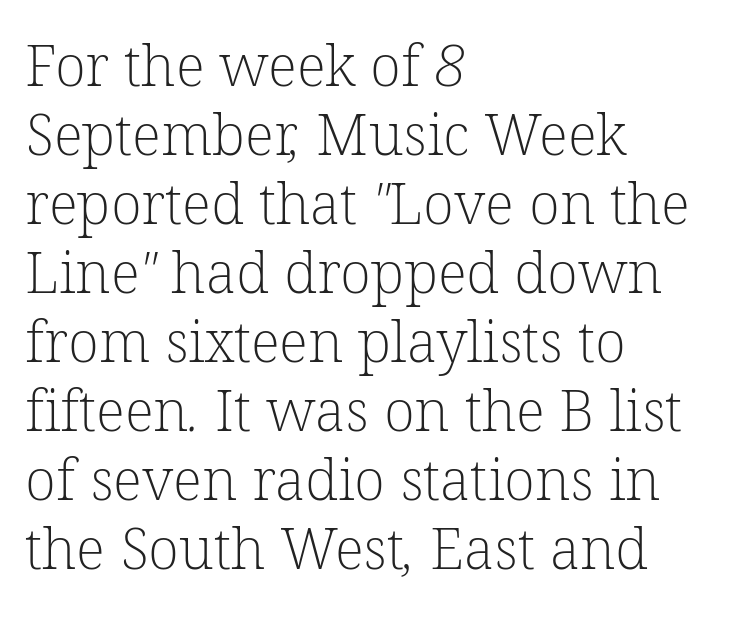
The image shows 57 px light serif type; set left-aligned, line spacing 1.21x, normal letter spacing, not underlined; low stroke contrast and a medium x-height.
